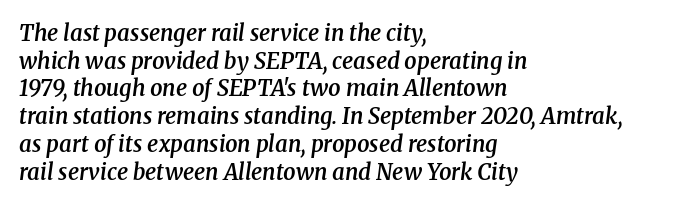
Inter-character spacing is left at the font's built-in metrics. The lines are quadded left. A normal amount of white space separates one row of letters from the next. Yep, that's italic — everything's leaning.
